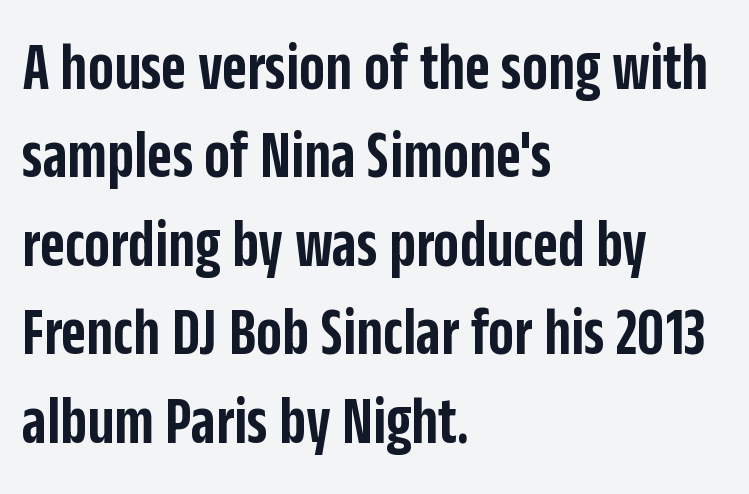
Q: Is the text bold? A: Semi-bold.
Q: Is the text italic (slanted)? A: No, it is upright.
Q: Is the typeface a serif or a sans-serif typeface? A: Sans-serif.
Q: Is the text underlined? A: No.
Q: How is the paragraph aligned? A: Left-aligned.
Q: Is the spacing between letters normal or unusually wide? A: Normal.
Q: Is the spacing between lines tight, normal or loose? A: Normal.
Q: Width (condensed, normal, or wide)? A: Condensed.
Q: Stroke contrast? A: Low.
Q: x-height? A: Large.
Q: Monospaced? A: No.
